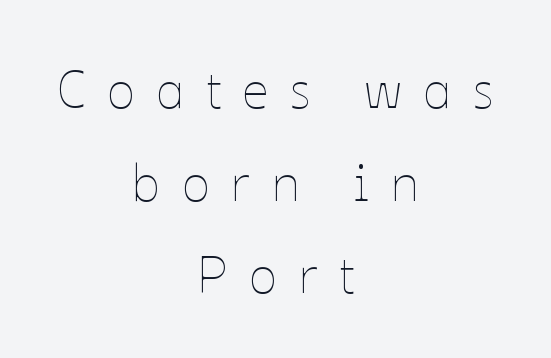
The image shows 52 px thin type, upright; set centered, line spacing 1.78x, unusually wide letter spacing (+0.41 em), not underlined; low stroke contrast and a medium x-height.
